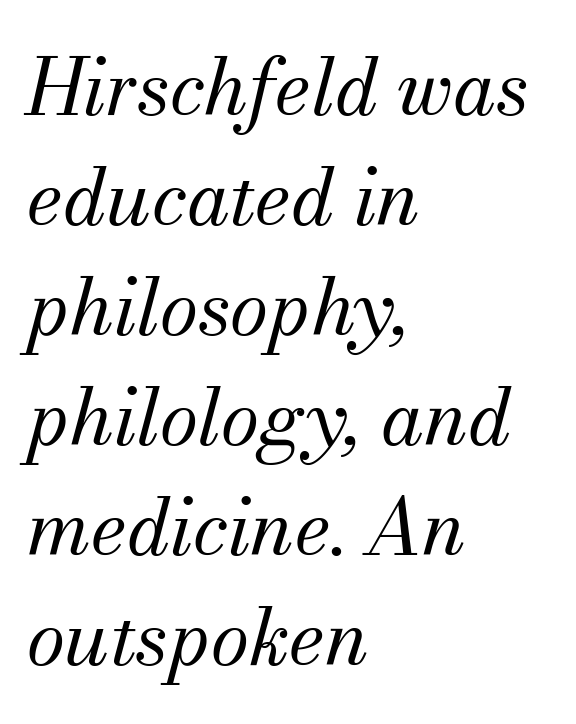
{"serif": "yes", "italic": "yes", "lean": "right", "slant_degrees": 13, "bold": "no", "weight": "regular", "width": "normal", "stroke_contrast": "medium", "x_height": "small", "monospaced": "no", "underline": "no", "align": "left", "line_spacing": "normal", "line_spacing_ratio": 1.41, "letter_spacing": "normal", "letter_spacing_em": 0.0, "glyph_px": 78}
